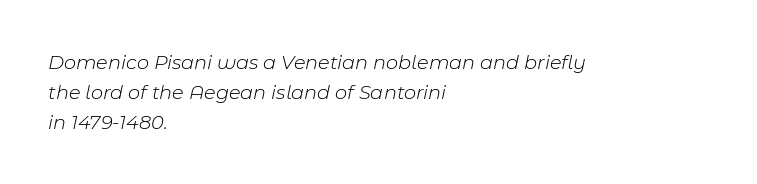
The image shows 21 px text type, italic (leaning right); set left-aligned, normal line spacing (1.43x), normal letter spacing, not underlined.
